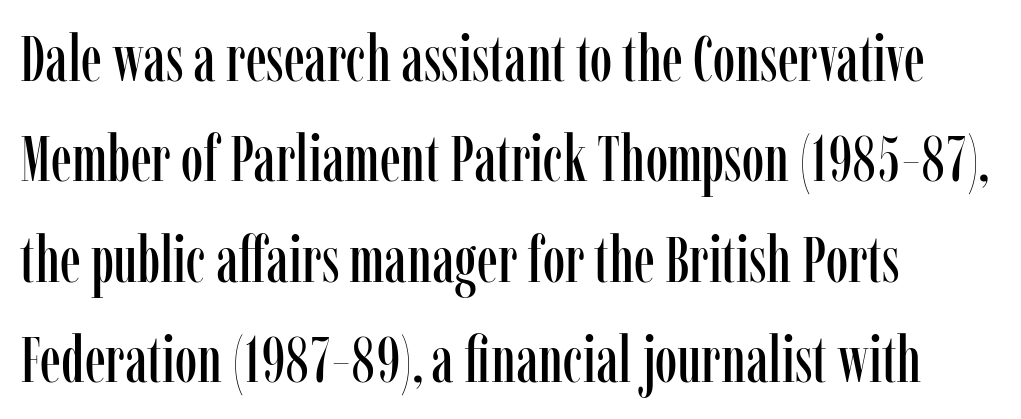
How would I describe the line gaps? Plain and ordinary. Check where the strokes stop: tiny serifs finish them off. A typesetter would mark this as roman, not italic. The type is set solid horizontally, with unmodified tracking. Rule under the text: the space is simply empty.
